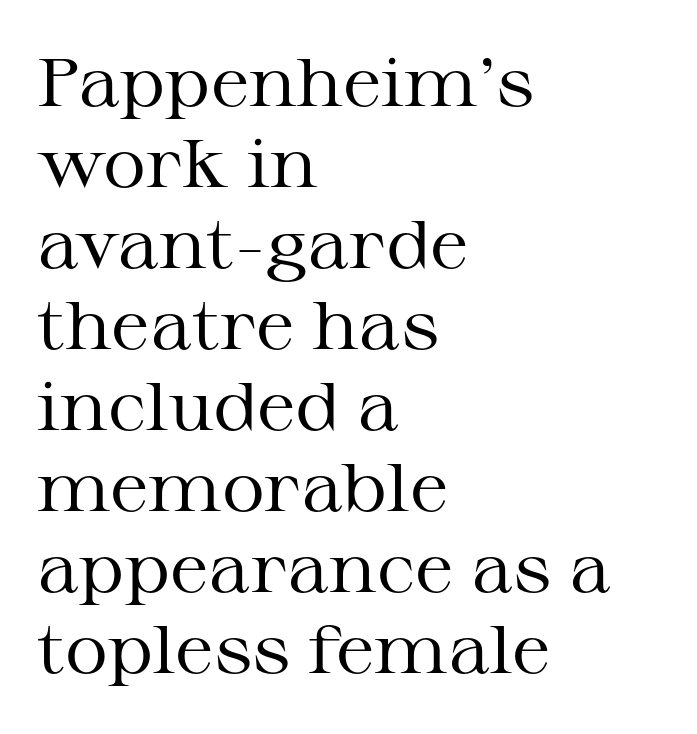
The image shows 67 px regular-weight, wide serif type, upright; set left-aligned, line spacing 1.21x, normal letter spacing, not underlined; medium stroke contrast and a medium x-height.
